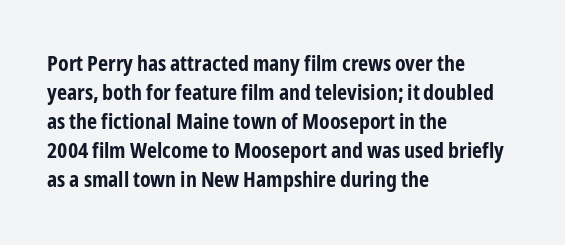
The image shows 22 px bold type, upright; set left-aligned, normal line spacing (1.32x), normal letter spacing, not underlined.
